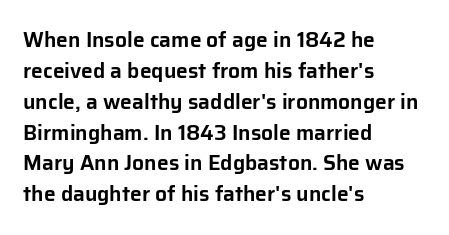
There is no visible air inserted between adjacent glyphs. Alignment: flush left. The words here are not underlined. The axis of the letterforms is exactly vertical. The designer left line spacing at the default.
